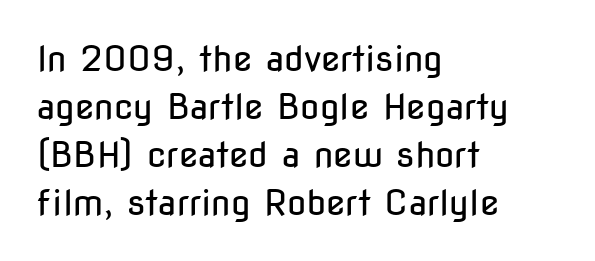
Serif or sans? Sans — the stroke terminals are bare. Regarding leading, the lines here are spaced in the standard way. These lines keep a tight, regular rhythm from letter to letter. The lettering stays uniformly vertical, giving the passage a roman look.
